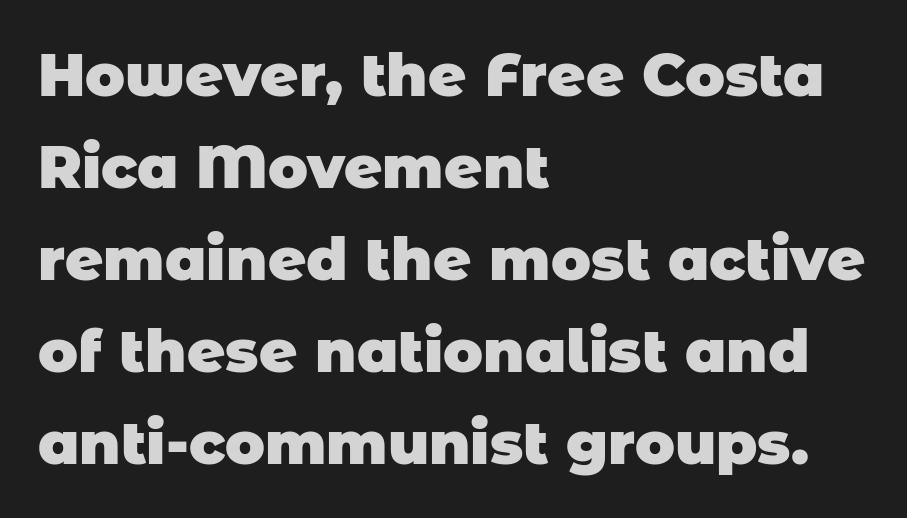
Q: Is the text bold? A: Yes.
Q: Is the typeface a serif or a sans-serif typeface? A: Sans-serif.
Q: Is the text underlined? A: No.
Q: How is the paragraph aligned? A: Left-aligned.
Q: Is the spacing between letters normal or unusually wide? A: Normal.
Q: Is the spacing between lines tight, normal or loose? A: Normal.
Q: Width (condensed, normal, or wide)? A: Normal.
Q: Stroke contrast? A: Low.
Q: x-height? A: Large.
Q: Monospaced? A: No.
